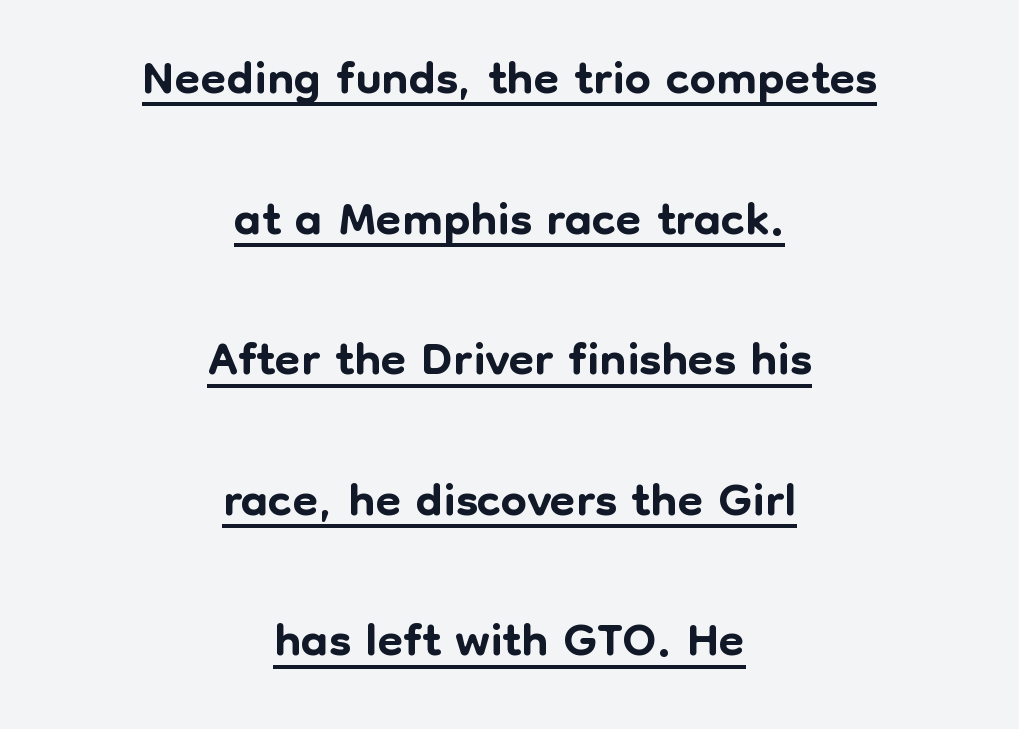
You can see a thin bar hugging the bottom of the glyphs. Nothing unusual about the tracking: characters are spaced as the font intends. The type family on display is of the sans-serif kind. The font's upright variant was chosen for this text. The compositor balanced each line on the midline. Think of a printed novel: that variable character pitch is what you see here.
